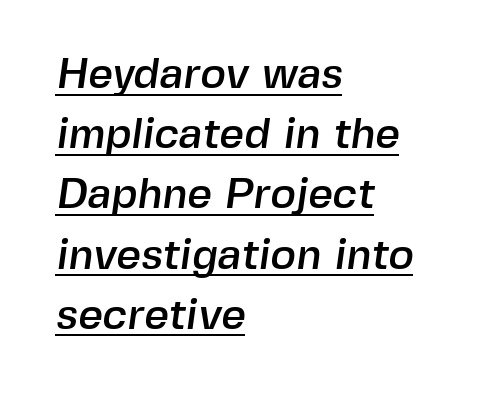
Looks like regular typesetting: each glyph gets only the width it needs. The words here are underlined. Between one letter and the next there's only the usual sliver of space. These lines are composed in type without serifs.
